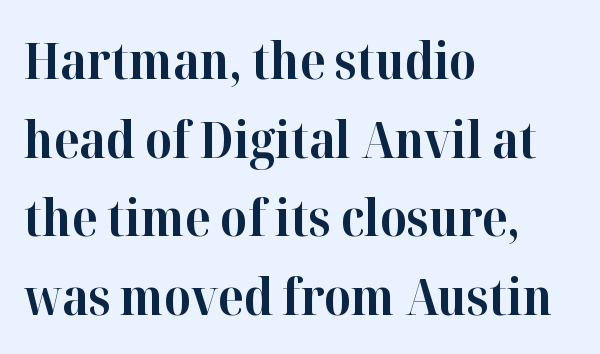
Q: Is the text bold? A: Yes.
Q: Is the text italic (slanted)? A: No, it is upright.
Q: Is the typeface a serif or a sans-serif typeface? A: Serif.
Q: Is the text underlined? A: No.
Q: How is the paragraph aligned? A: Left-aligned.
Q: Is the spacing between letters normal or unusually wide? A: Normal.
Q: Is the spacing between lines tight, normal or loose? A: Normal.
Q: Width (condensed, normal, or wide)? A: Normal.
Q: Stroke contrast? A: High.
Q: x-height? A: Medium.
Q: Monospaced? A: No.
